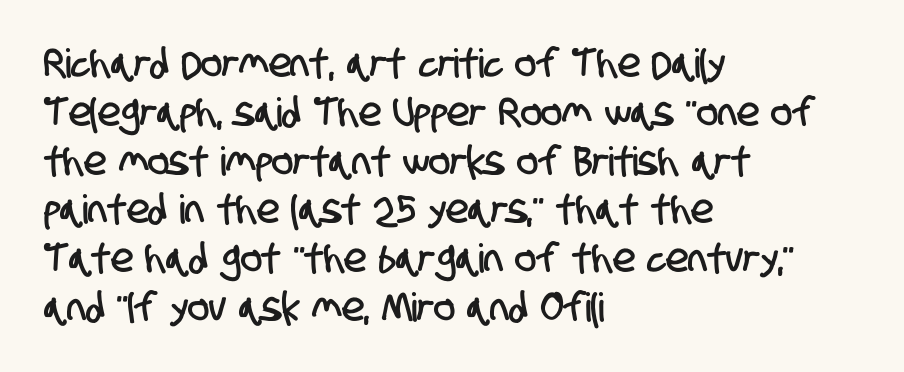
{"serif": "no", "width": "condensed", "stroke_contrast": "low", "x_height": "large", "monospaced": "no", "underline": "no", "align": "left", "line_spacing_ratio": 1.22, "letter_spacing": "normal", "letter_spacing_em": 0.0, "glyph_px": 40}
